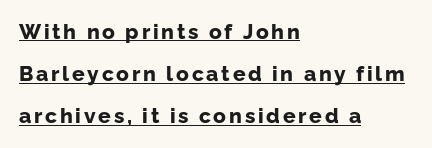
The image shows 21 px bold type, upright; set left-aligned, loose line spacing (2.01x), underlined.
